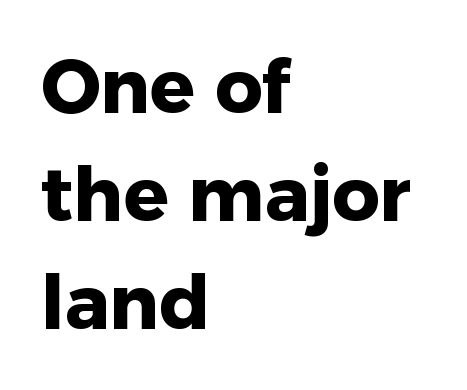
{"serif": "no", "italic": "no", "bold": "yes", "weight": "heavy", "width": "normal", "stroke_contrast": "low", "x_height": "medium", "monospaced": "no", "underline": "no", "align": "left", "line_spacing": "normal", "line_spacing_ratio": 1.46, "letter_spacing": "normal", "letter_spacing_em": 0.0, "glyph_px": 74}
